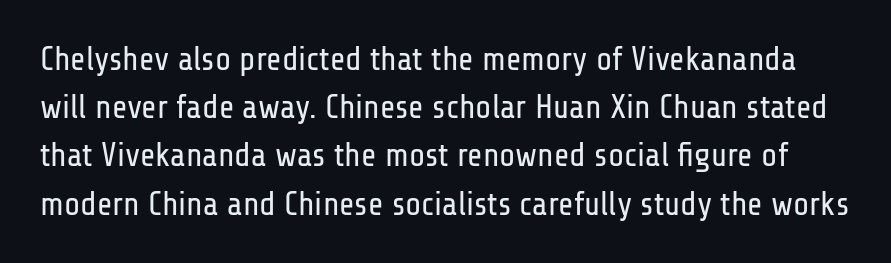
Q: Is the text bold? A: No.
Q: Is the text italic (slanted)? A: No, it is upright.
Q: Is the typeface a serif or a sans-serif typeface? A: Sans-serif.
Q: Is the text underlined? A: No.
Q: Is the spacing between letters normal or unusually wide? A: Normal.
Q: Is the spacing between lines tight, normal or loose? A: Normal.
Q: Width (condensed, normal, or wide)? A: Condensed.
Q: Stroke contrast? A: Low.
Q: x-height? A: Medium.
Q: Monospaced? A: No.
